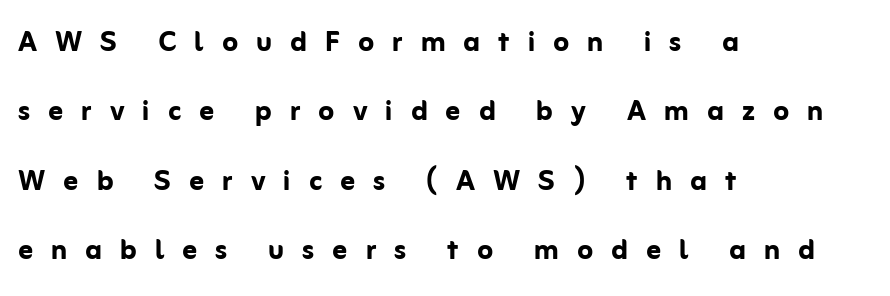
Spacing between characters has been opened up far beyond the box default. Posture: vertical. Typographic density is high because the face is bold. Varying glyph widths throughout — classic text-font behaviour. Reading down the column, the eye jumps a long way to each next line.
